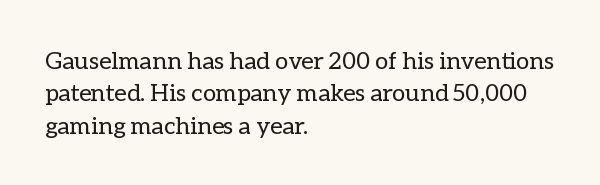
The typesetter chose a ragged-right arrangement here. In terms of letterspacing, this is plain default setting. Descenders hang freely into open space. A typesetter would call this leading conventional body-copy spacing. Stems and bowls with no extra thickness — not bold.
